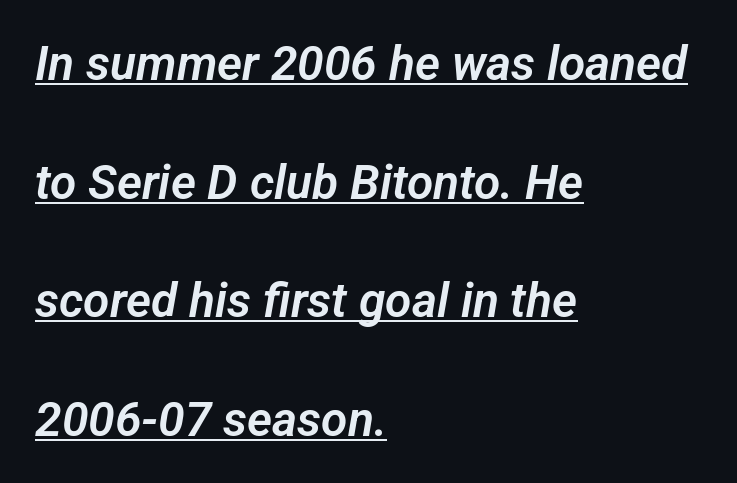
A baseline rule has been typeset under these characters. I'd call this a sans setting — the letters go barefoot. The face used here is proportionally spaced, like ordinary book or web type. Line beginnings align vertically; line endings do not. How are the letters spaced? Ordinarily, with no added tracking.
